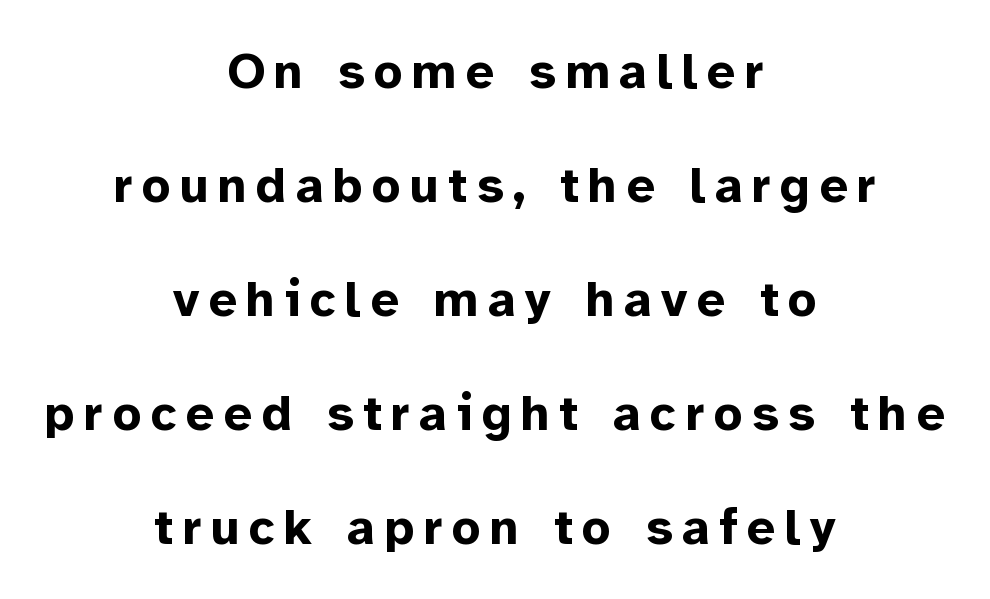
The image shows 50 px bold sans-serif type, upright; set centered, loose line spacing (2.28x), not underlined; low stroke contrast and a medium x-height.
